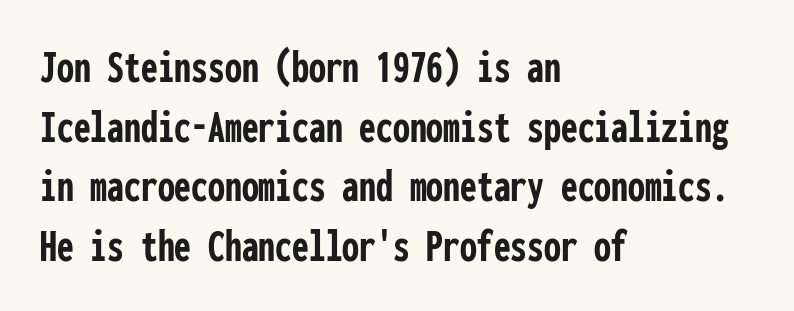
Observe the ordinary spacing: letters are neighbours, not strangers. Has an underline been added? It has not. Nothing sits at the stroke ends, so this counts as sans-serif. This sample is left-justified, so line endings fall wherever the words run out. You'd pick this weight for a headline — it's a proper bold.
